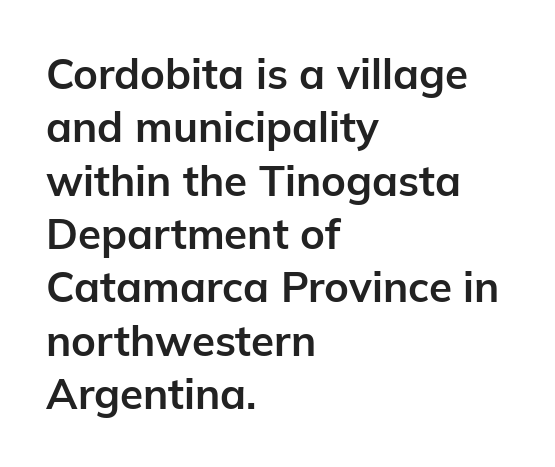
The image shows 42 px bold sans-serif type, upright; set left-aligned, normal line spacing (1.27x), normal letter spacing, not underlined; low stroke contrast and a medium x-height.
